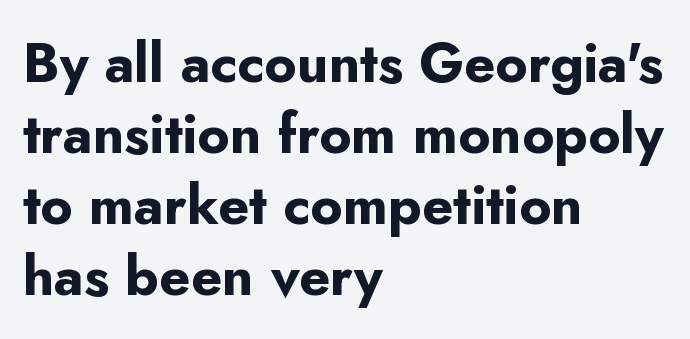
The image shows 55 px bold sans-serif type, upright; set left-aligned, normal line spacing (1.29x), normal letter spacing, not underlined; low stroke contrast and a small x-height.
